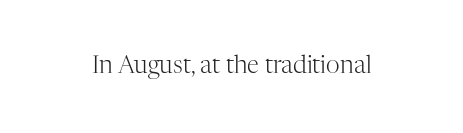
Q: Is the text bold? A: No.
Q: Is the text italic (slanted)? A: No, it is upright.
Q: Is the text underlined? A: No.
Q: Is the spacing between letters normal or unusually wide? A: Normal.
